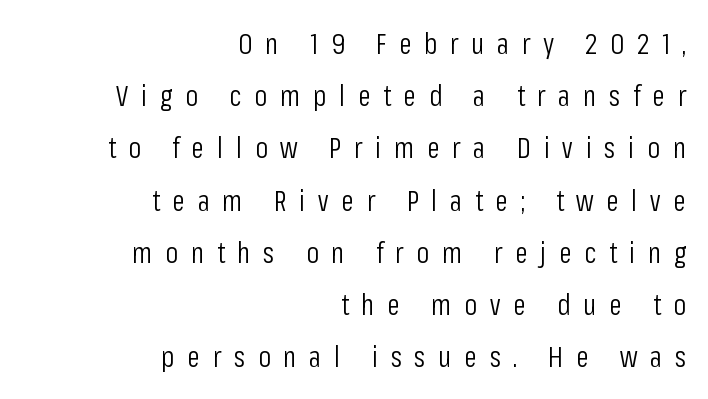
Q: Is the text bold? A: No.
Q: Is the text italic (slanted)? A: No, it is upright.
Q: Is the typeface a serif or a sans-serif typeface? A: Sans-serif.
Q: Is the text underlined? A: No.
Q: How is the paragraph aligned? A: Right-aligned.
Q: Is the spacing between letters normal or unusually wide? A: Unusually wide.
Q: Width (condensed, normal, or wide)? A: Condensed.
Q: Stroke contrast? A: Low.
Q: x-height? A: Medium.
Q: Monospaced? A: No.
